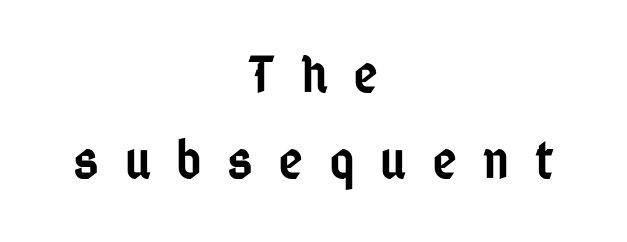
The image shows 54 px semibold, condensed sans-serif type, upright; set centered, normal line spacing (1.6x), unusually wide letter spacing (+0.47 em), not underlined; low stroke contrast and a medium x-height.
